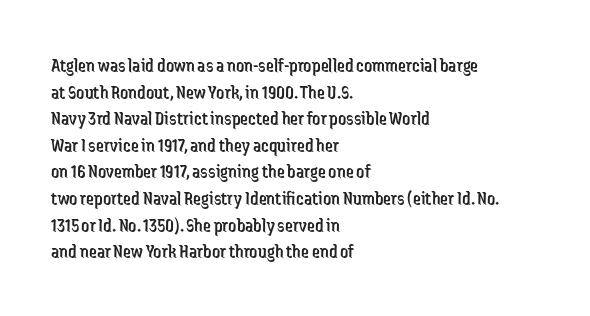
{"italic": "no", "bold": "no", "underline": "no", "align": "left", "line_spacing": "normal", "line_spacing_ratio": 1.33, "letter_spacing": "normal", "letter_spacing_em": 0.0, "glyph_px": 20}
